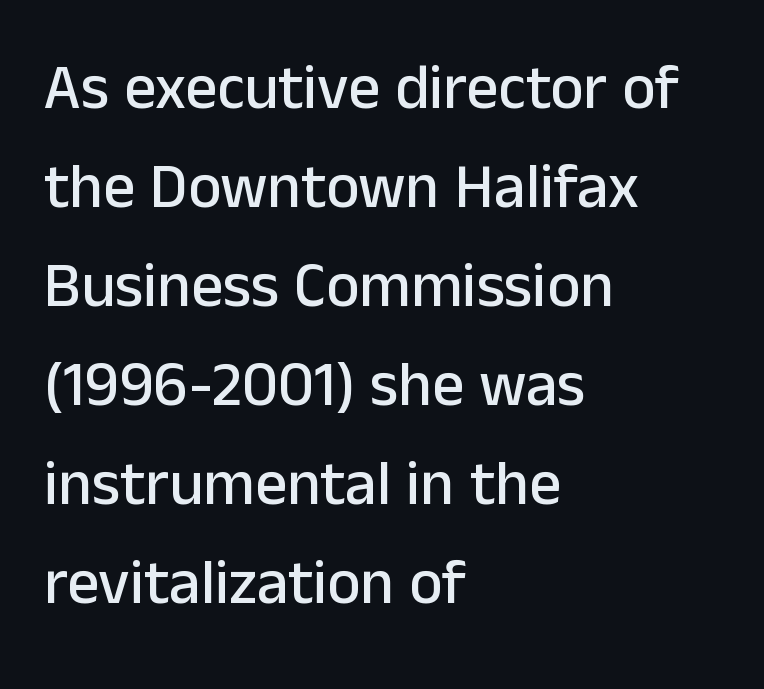
Bare-footed words on every line. You could not count columns in this text — the font is proportionally spaced. Look at the bottom of the vertical strokes: they stop flat, with no serifs. Standard letterfit; no display-style spreading of the glyphs. Quick note: not italic, upright. The paragraph shown leans on its left margin.
